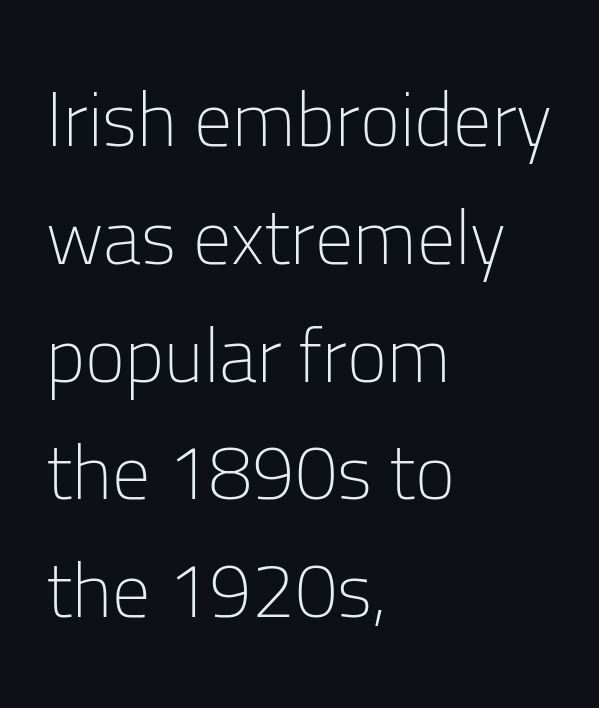
{"serif": "no", "italic": "no", "bold": "no", "weight": "light", "width": "normal", "stroke_contrast": "low", "x_height": "medium", "monospaced": "no", "underline": "no", "align": "left", "line_spacing": "normal", "line_spacing_ratio": 1.55, "letter_spacing": "normal", "letter_spacing_em": 0.0, "glyph_px": 76}
